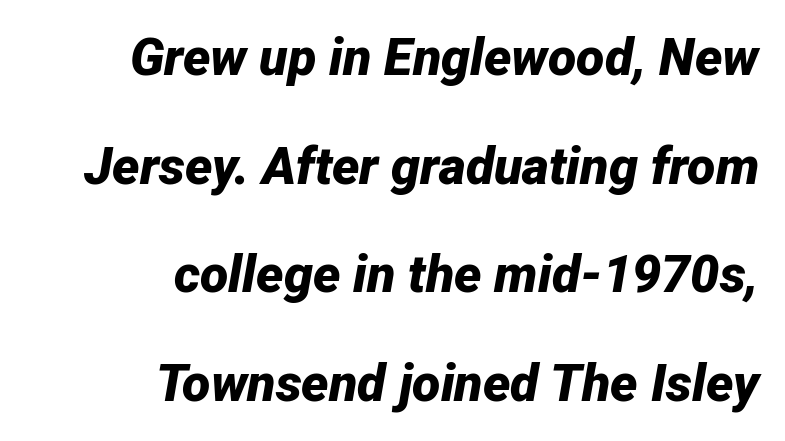
The image shows 52 px bold type, italic (leaning right); set right-aligned, loose line spacing (2.09x), normal letter spacing, not underlined; low stroke contrast and a medium x-height.
